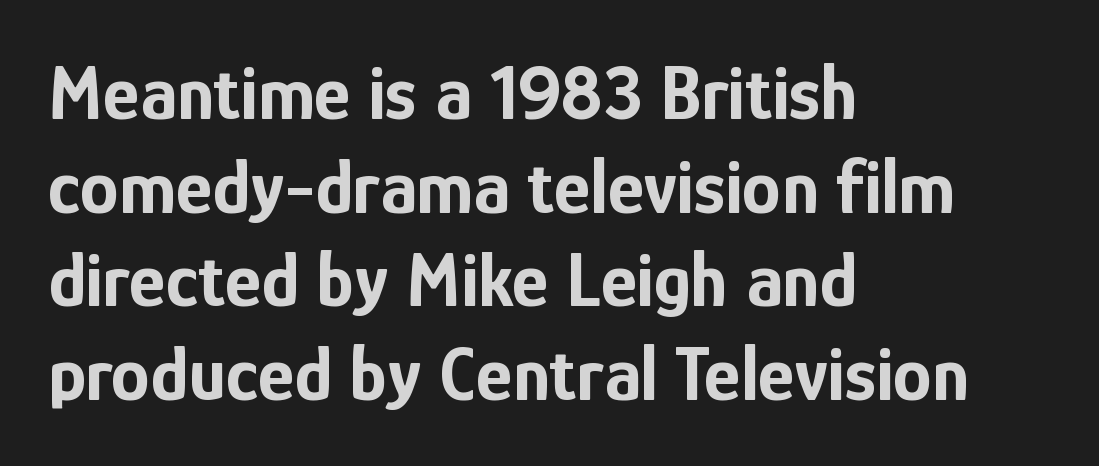
The image shows 78 px bold, condensed sans-serif type, upright; set left-aligned, line spacing 1.2x, normal letter spacing, not underlined; low stroke contrast and a medium x-height.
